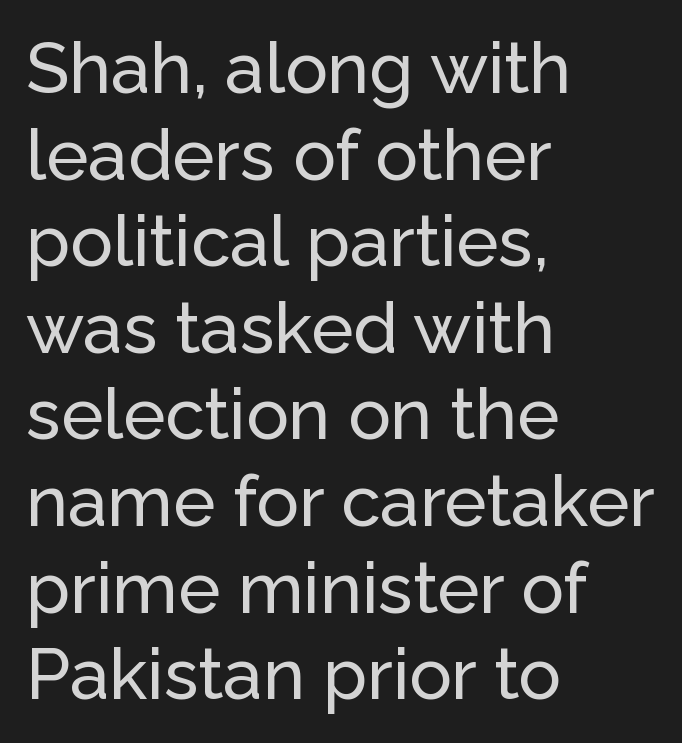
The image shows 71 px sans-serif type, upright; set left-aligned, line spacing 1.22x, normal letter spacing, not underlined; low stroke contrast and a medium x-height.
